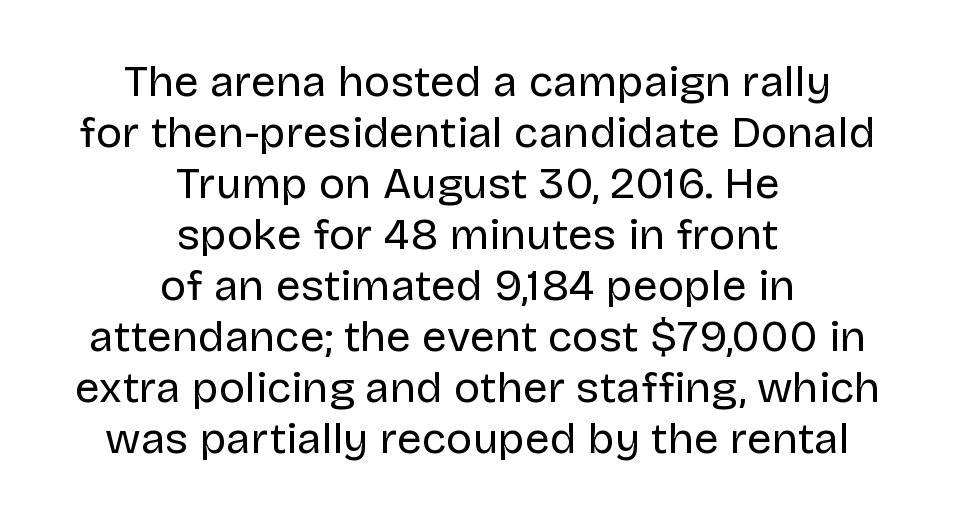
{"serif": "no", "italic": "no", "bold": "no", "weight": "regular", "width": "normal", "stroke_contrast": "low", "x_height": "large", "monospaced": "no", "underline": "no", "align": "center", "line_spacing_ratio": 1.16, "letter_spacing": "normal", "letter_spacing_em": 0.0, "glyph_px": 44}
